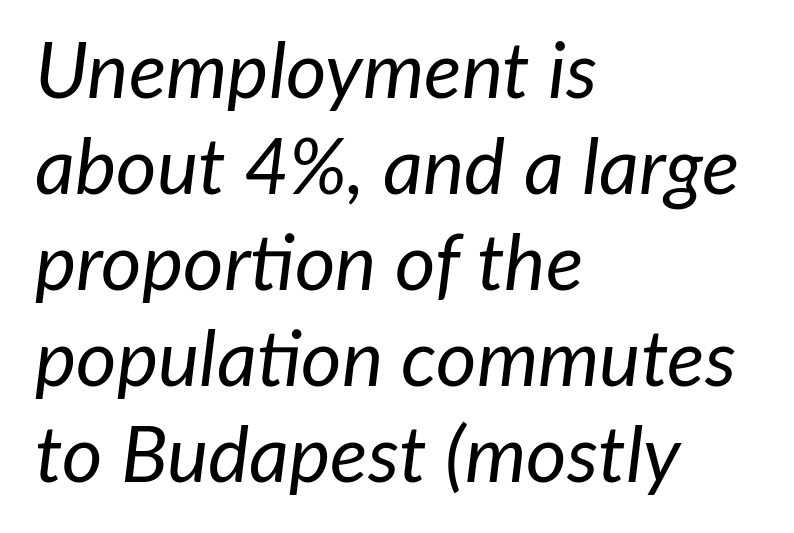
{"italic": "yes", "lean": "right", "slant_degrees": 7, "bold": "no", "weight": "regular", "width": "normal", "stroke_contrast": "low", "x_height": "medium", "monospaced": "no", "underline": "no", "align": "left", "line_spacing_ratio": 1.23, "letter_spacing": "normal", "letter_spacing_em": 0.0, "glyph_px": 78}
